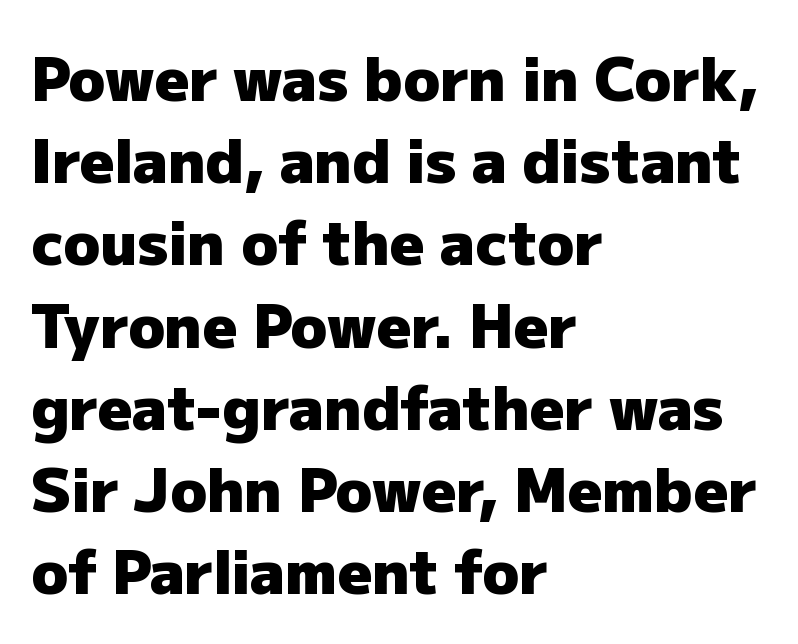
The image shows 60 px heavy sans-serif type, upright; set left-aligned, normal line spacing (1.37x), normal letter spacing, not underlined; low stroke contrast and a medium x-height.
